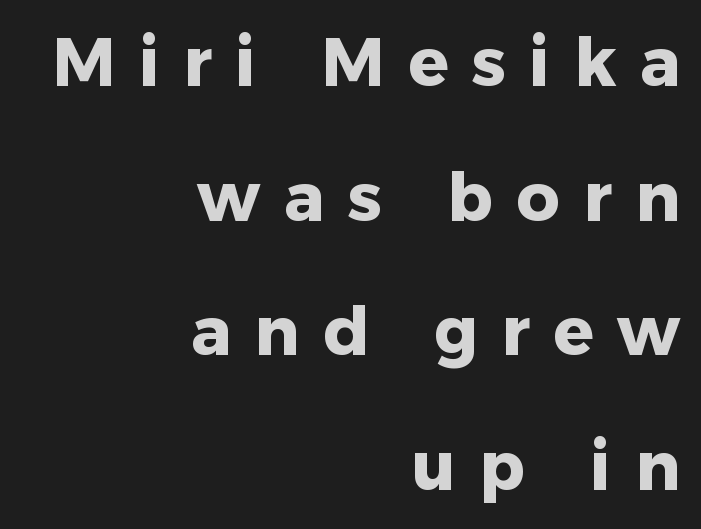
Q: Is the text bold? A: Yes.
Q: Is the text italic (slanted)? A: No, it is upright.
Q: Is the typeface a serif or a sans-serif typeface? A: Sans-serif.
Q: Is the text underlined? A: No.
Q: How is the paragraph aligned? A: Right-aligned.
Q: Is the spacing between letters normal or unusually wide? A: Unusually wide.
Q: Is the spacing between lines tight, normal or loose? A: Loose.
Q: Width (condensed, normal, or wide)? A: Normal.
Q: Stroke contrast? A: Low.
Q: x-height? A: Medium.
Q: Monospaced? A: No.
